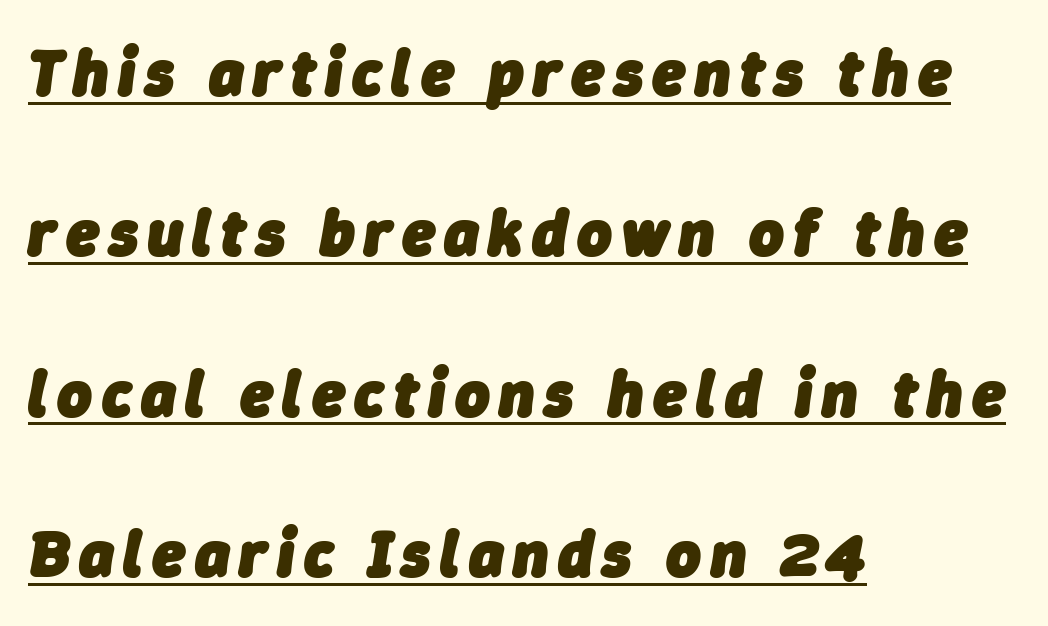
Q: Is the text bold? A: Yes.
Q: Is the text italic (slanted)? A: Yes, it leans right by about 9 degrees.
Q: Is the text underlined? A: Yes.
Q: How is the paragraph aligned? A: Left-aligned.
Q: Is the spacing between lines tight, normal or loose? A: Loose.
Q: Width (condensed, normal, or wide)? A: Normal.
Q: Stroke contrast? A: Low.
Q: x-height? A: Medium.
Q: Monospaced? A: No.
